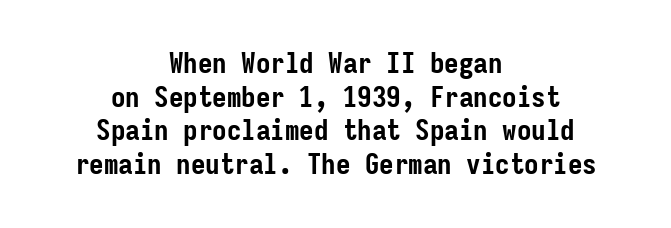
{"serif": "no", "italic": "no", "bold": "yes", "weight": "semibold", "width": "condensed", "stroke_contrast": "low", "x_height": "medium", "monospaced": "yes", "underline": "no", "align": "center", "line_spacing_ratio": 1.16, "letter_spacing": "normal", "letter_spacing_em": 0.0, "glyph_px": 29}
